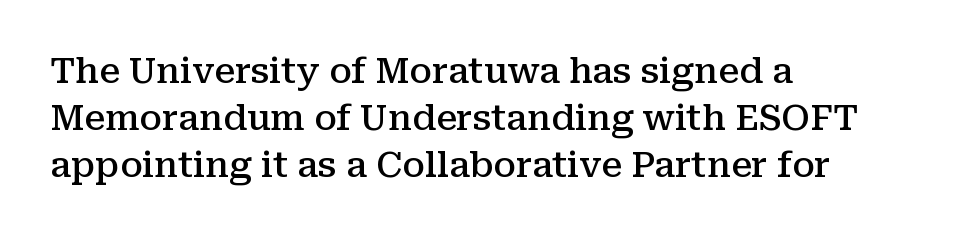
{"serif": "yes", "italic": "no", "bold": "semi", "weight": "semibold", "width": "normal", "stroke_contrast": "medium", "x_height": "medium", "monospaced": "no", "underline": "no", "align": "left", "line_spacing": "normal", "line_spacing_ratio": 1.35, "letter_spacing": "normal", "letter_spacing_em": 0.0, "glyph_px": 35}
